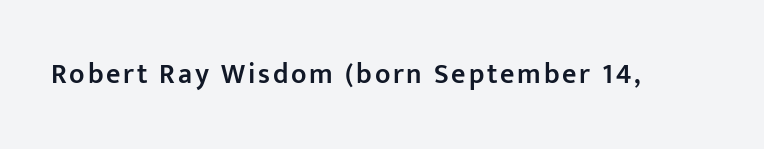
Q: Is the text bold? A: Semi-bold.
Q: Is the text italic (slanted)? A: No, it is upright.
Q: Is the typeface a serif or a sans-serif typeface? A: Sans-serif.
Q: Is the text underlined? A: No.
Q: Width (condensed, normal, or wide)? A: Normal.
Q: Stroke contrast? A: Low.
Q: x-height? A: Medium.
Q: Monospaced? A: No.
